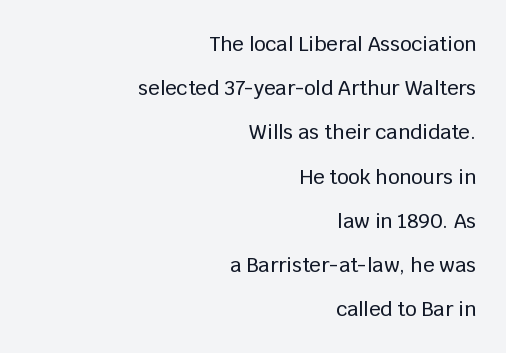
Q: Is the text italic (slanted)? A: No, it is upright.
Q: Is the text underlined? A: No.
Q: How is the paragraph aligned? A: Right-aligned.
Q: Is the spacing between letters normal or unusually wide? A: Normal.
Q: Is the spacing between lines tight, normal or loose? A: Loose.
